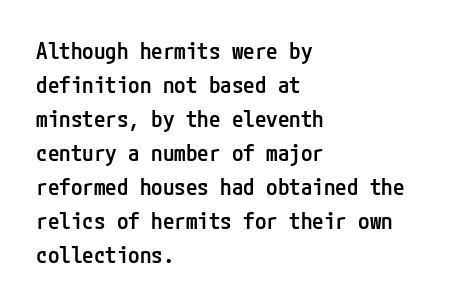
The image shows 23 px text type, upright; set left-aligned, normal line spacing (1.48x), normal letter spacing, not underlined.
